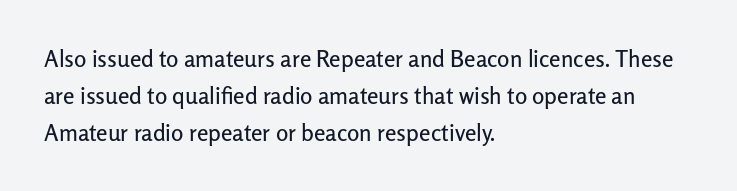
The image shows 23 px text type, upright; set left-aligned, normal line spacing (1.6x), normal letter spacing, not underlined.
